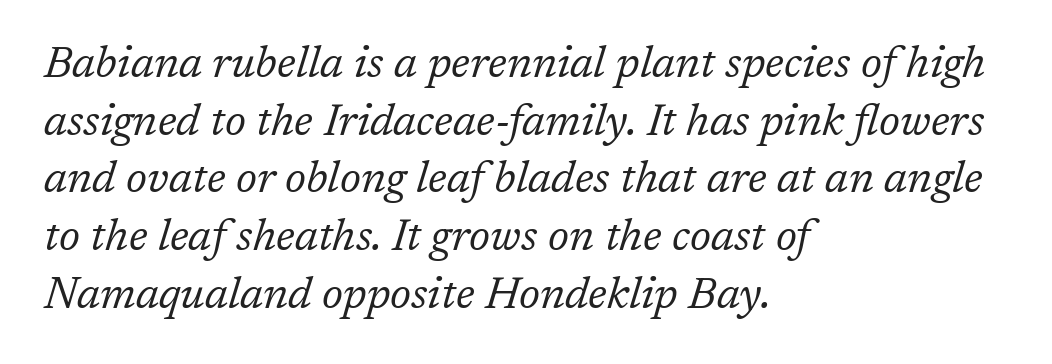
The image shows 44 px regular-weight serif type, italic (leaning right); set left-aligned, normal line spacing (1.31x), normal letter spacing, not underlined; low stroke contrast and a medium x-height.
